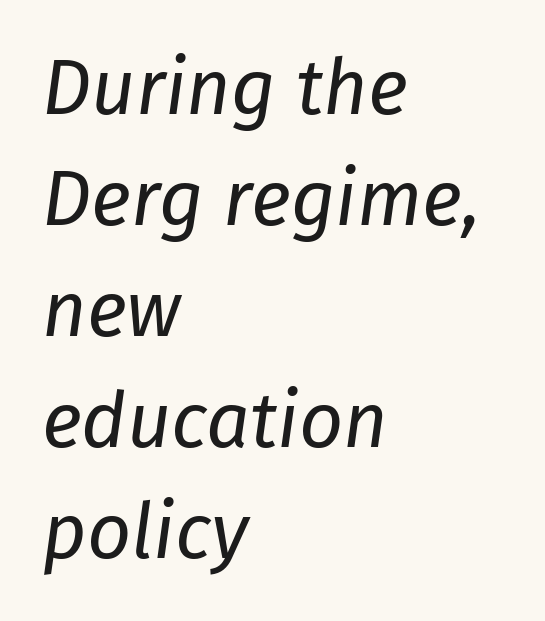
Style check: oblique. The ragged edge is on the right, which tells us the setting is flush left. This block has exactly the height ordinary leading produces. Caption: face not bold, strokes unweighted. The rendering uses natural spacing where letterforms have individual widths. A clean baseline with only descenders dipping below it.
